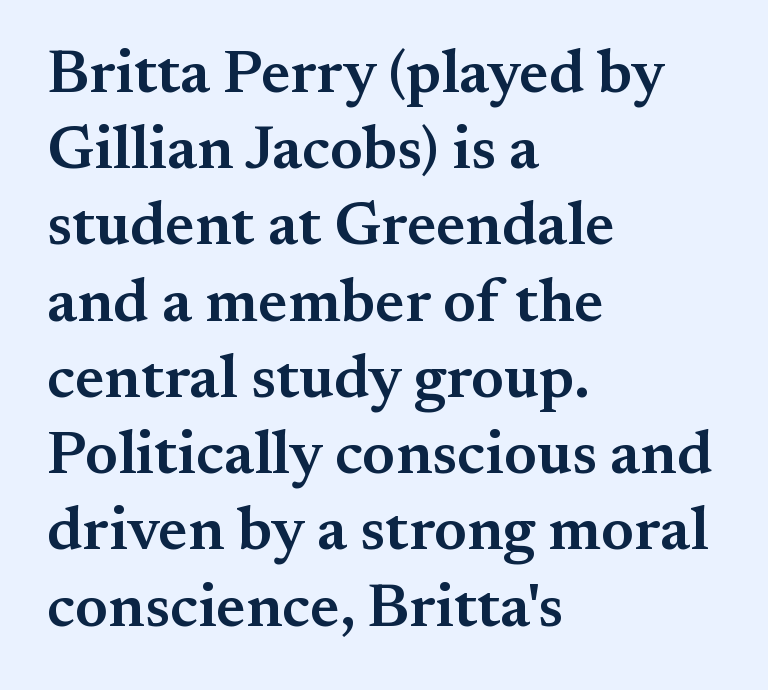
The image shows 61 px semibold serif type, upright; set left-aligned, normal line spacing (1.25x), normal letter spacing, not underlined; medium stroke contrast and a small x-height.
